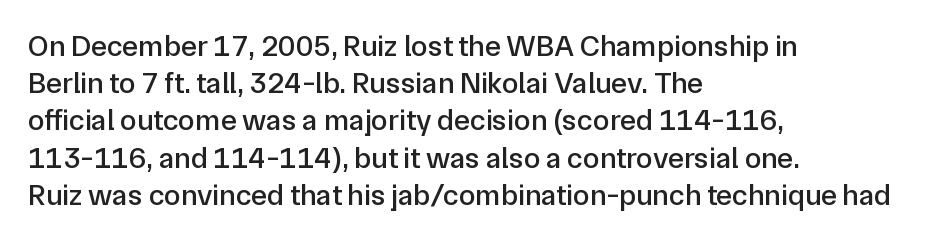
The image shows 30 px sans-serif type, upright; set left-aligned, line spacing 1.24x, normal letter spacing, not underlined; low stroke contrast and a medium x-height.
